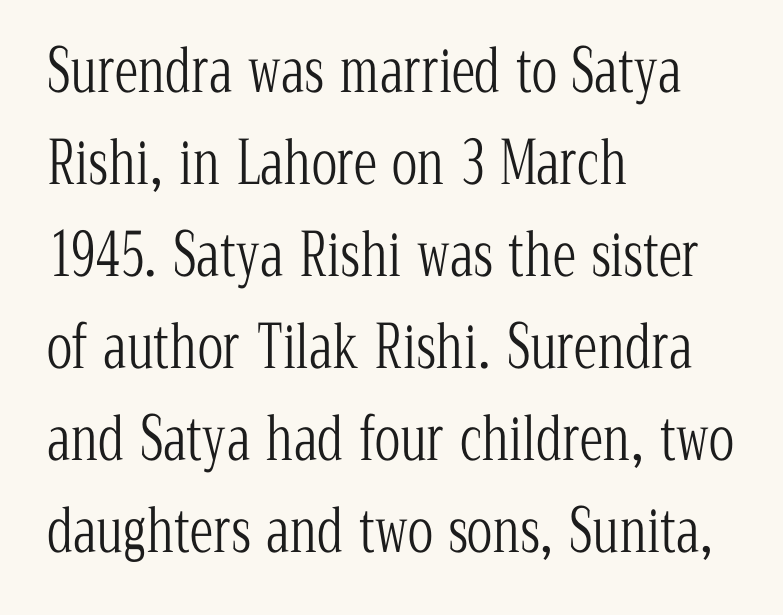
Caption: standard tracking, unaltered. Nothing heavy about these letters — not bold at all. These lines are composed in type with serifs. Does the leading feel generous? No, just average. The face used here is proportionally spaced, like ordinary book or web type.
